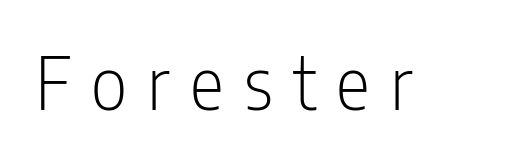
{"serif": "no", "italic": "no", "bold": "no", "weight": "light", "width": "condensed", "stroke_contrast": "low", "x_height": "medium", "monospaced": "no", "underline": "no", "letter_spacing": "wide", "letter_spacing_em": 0.28, "glyph_px": 72}
